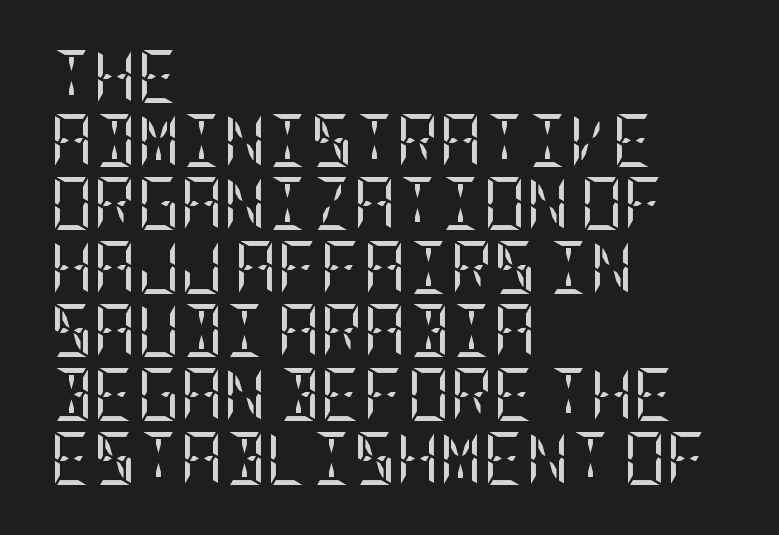
{"serif": "yes", "italic": "no", "bold": "no", "weight": "regular", "width": "condensed", "stroke_contrast": "low", "x_height": "large", "underline": "no", "align": "left", "line_spacing_ratio": 1.2, "letter_spacing": "normal", "letter_spacing_em": 0.0, "glyph_px": 53}
